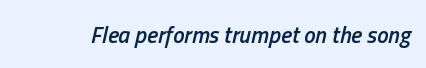
Q: Is the text bold? A: Semi-bold.
Q: Is the text italic (slanted)? A: Yes, it leans right by about 13 degrees.
Q: Is the text underlined? A: No.
Q: Is the spacing between letters normal or unusually wide? A: Normal.
